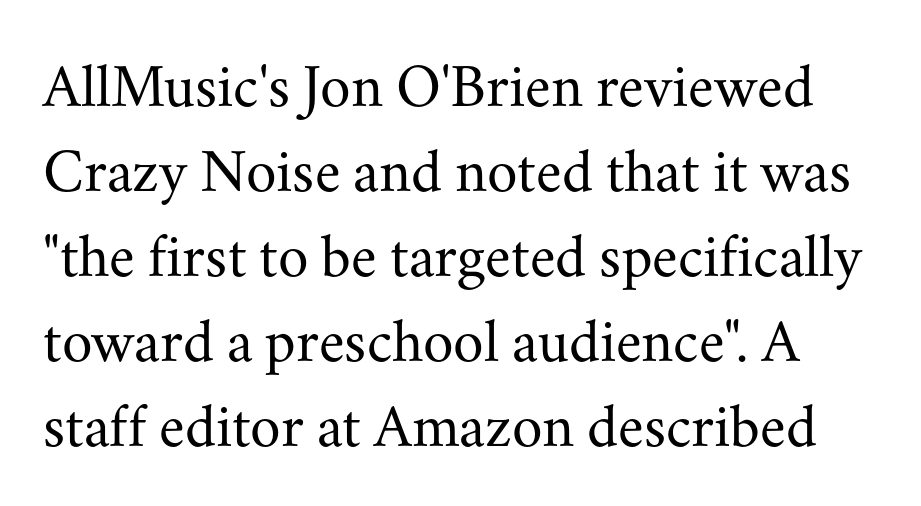
{"serif": "yes", "italic": "no", "bold": "no", "weight": "regular", "width": "normal", "stroke_contrast": "medium", "x_height": "small", "monospaced": "no", "underline": "no", "line_spacing": "normal", "line_spacing_ratio": 1.37, "letter_spacing": "normal", "letter_spacing_em": 0.0, "glyph_px": 62}
